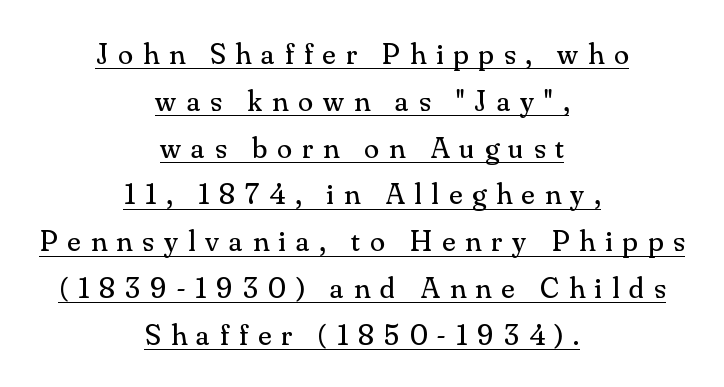
The image shows 30 px regular-weight serif type, upright; set centered, normal line spacing (1.56x), unusually wide letter spacing (+0.34 em), underlined; medium stroke contrast and a small x-height.
